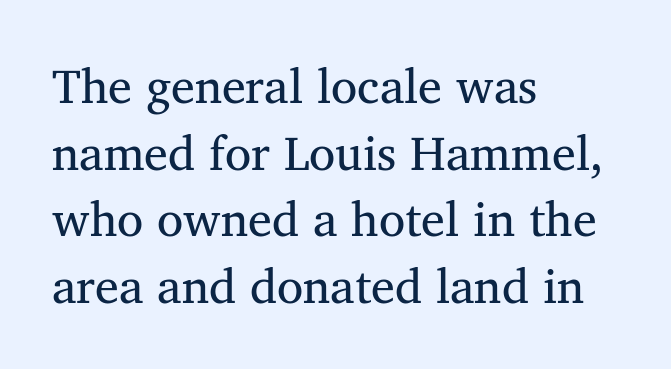
The image shows 48 px serif type; set left-aligned, normal line spacing (1.39x), normal letter spacing, not underlined; medium stroke contrast and a medium x-height.
